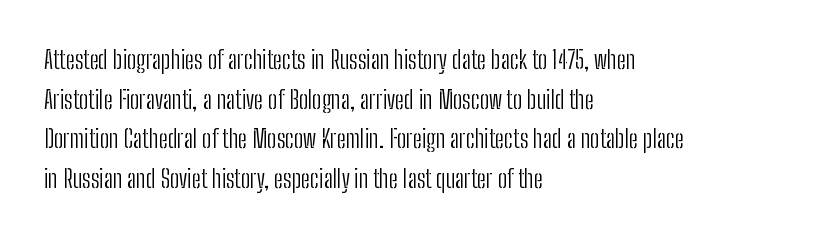
The image shows 25 px text type, upright; set left-aligned, normal line spacing (1.59x), normal letter spacing, not underlined.
